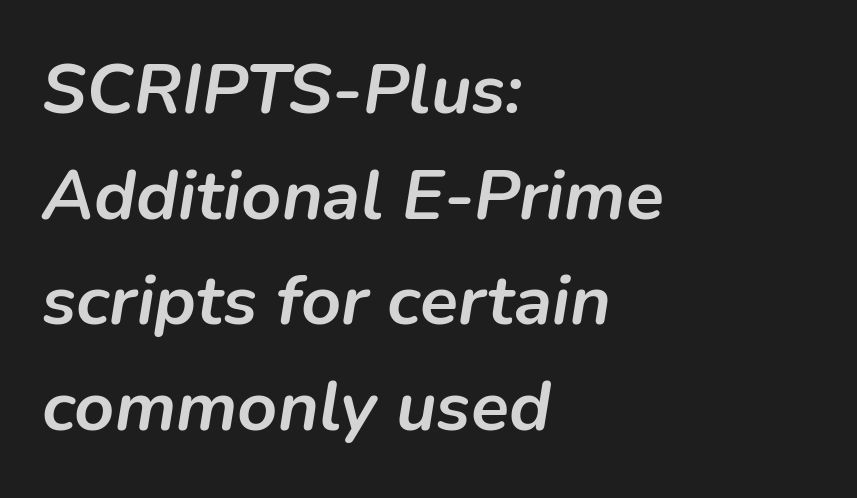
Line beginnings align vertically; line endings do not. Style check: oblique. The letterforms sit shoulder to shoulder at normal distance. The space between consecutive lines is moderate. Plain, unruled lines of type. This is heavy type, rendered in bold.
